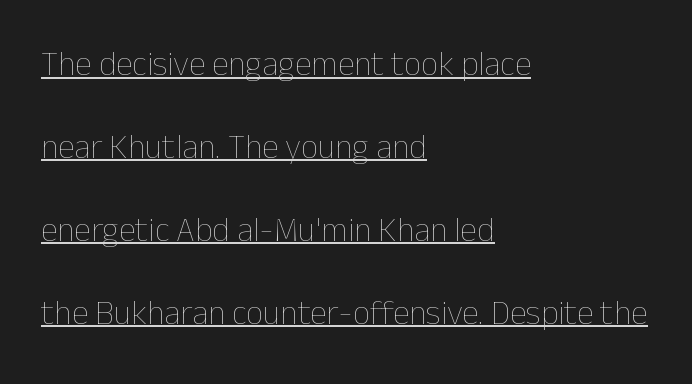
The image shows 34 px thin type, upright; set left-aligned, loose line spacing (2.44x), normal letter spacing, underlined; low stroke contrast and a medium x-height.
